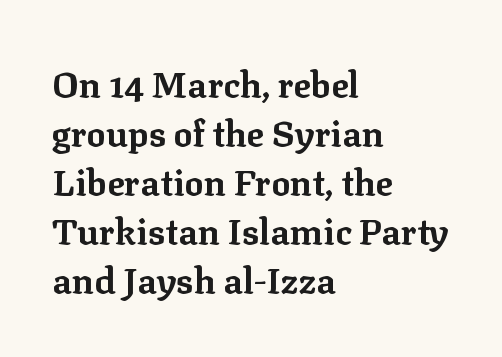
A typesetter would call this proportional, since set widths differ per character. It's the straight-up-and-down kind of type. The passage shown is not underscored anywhere. The face used here is rendered with its standard letterfit. Font category for this specimen: serif.
